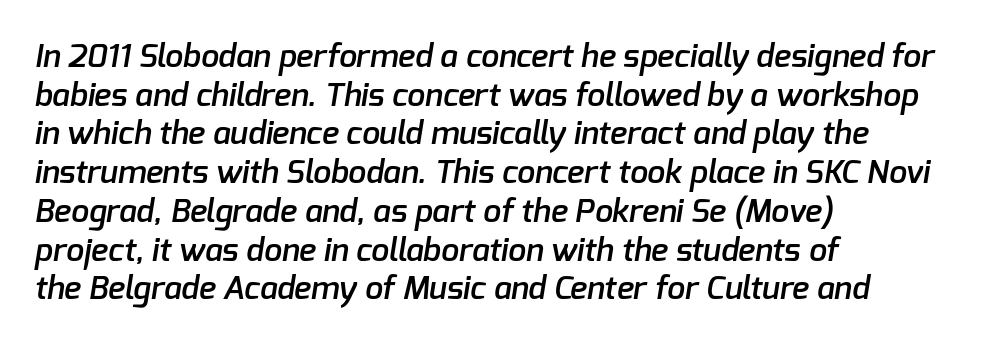
The passage shown is typed in a proportional face where columns would drift. Set as a demibold, roughly 600 on the weight scale. The paragraph shown leans on its left margin. These lines are composed in type without serifs.
